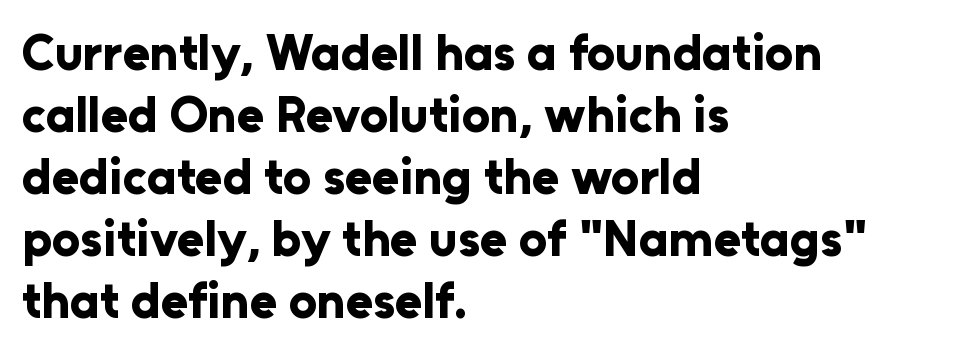
Q: Is the text bold? A: Yes.
Q: Is the text italic (slanted)? A: No, it is upright.
Q: Is the typeface a serif or a sans-serif typeface? A: Sans-serif.
Q: Is the text underlined? A: No.
Q: How is the paragraph aligned? A: Left-aligned.
Q: Is the spacing between letters normal or unusually wide? A: Normal.
Q: Width (condensed, normal, or wide)? A: Normal.
Q: Stroke contrast? A: Low.
Q: x-height? A: Medium.
Q: Monospaced? A: No.
